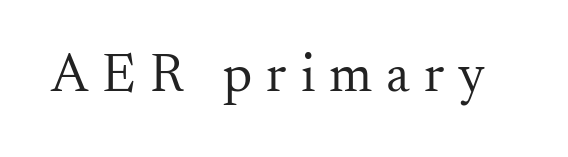
Posture: vertical. The passage shown is not underscored anywhere. These lines have a slow, spaced-out rhythm from letter to letter. Each letter keeps its own natural width here, so spacing adapts to shape. The typeface has the unassuming heft of standard copy or less. Classification — serif.
